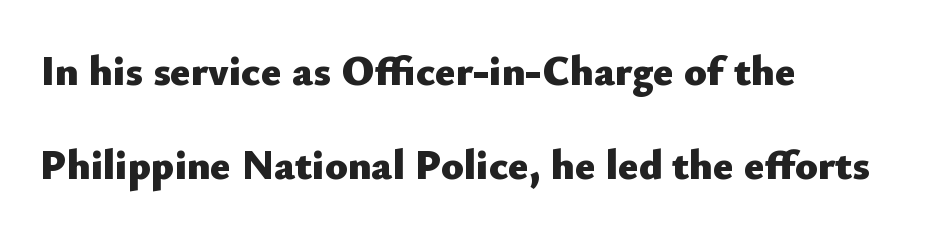
Q: Is the text bold? A: Yes.
Q: Is the text italic (slanted)? A: No, it is upright.
Q: Is the typeface a serif or a sans-serif typeface? A: Sans-serif.
Q: Is the text underlined? A: No.
Q: How is the paragraph aligned? A: Left-aligned.
Q: Is the spacing between letters normal or unusually wide? A: Normal.
Q: Is the spacing between lines tight, normal or loose? A: Loose.
Q: Width (condensed, normal, or wide)? A: Normal.
Q: Stroke contrast? A: Low.
Q: x-height? A: Small.
Q: Monospaced? A: No.
